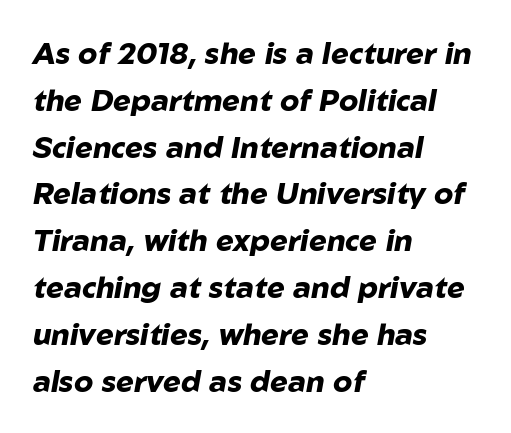
Q: Is the text bold? A: Yes.
Q: Is the text italic (slanted)? A: Yes, it leans right by about 10 degrees.
Q: Is the text underlined? A: No.
Q: How is the paragraph aligned? A: Left-aligned.
Q: Is the spacing between letters normal or unusually wide? A: Normal.
Q: Is the spacing between lines tight, normal or loose? A: Normal.
Q: Width (condensed, normal, or wide)? A: Normal.
Q: Stroke contrast? A: Low.
Q: x-height? A: Medium.
Q: Monospaced? A: No.
